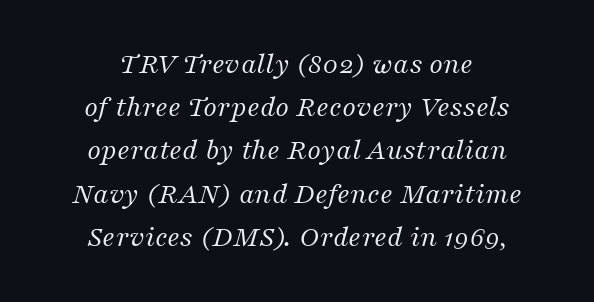
{"serif": "yes", "italic": "yes", "lean": "right", "slant_degrees": 16, "bold": "no", "weight": "regular", "width": "normal", "stroke_contrast": "medium", "x_height": "medium", "monospaced": "no", "underline": "no", "align": "center", "line_spacing": "normal", "line_spacing_ratio": 1.44, "letter_spacing": "normal", "letter_spacing_em": 0.0, "glyph_px": 30}
